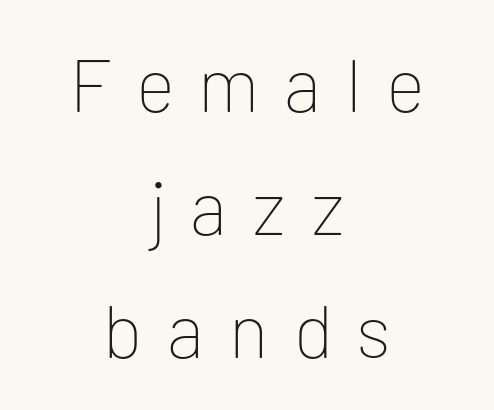
{"serif": "no", "italic": "no", "bold": "no", "weight": "thin", "width": "normal", "stroke_contrast": "low", "x_height": "medium", "monospaced": "no", "underline": "no", "align": "center", "line_spacing": "normal", "line_spacing_ratio": 1.64, "letter_spacing": "wide", "letter_spacing_em": 0.33, "glyph_px": 75}
